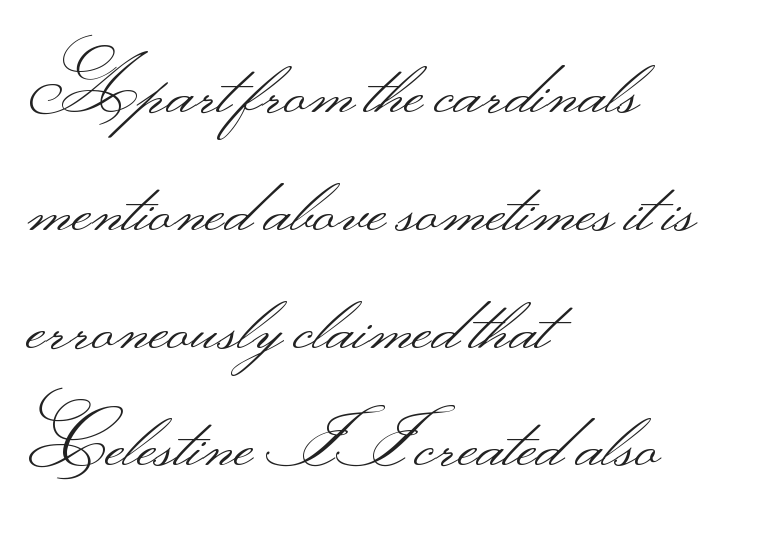
Glyph-to-glyph distance matches everyday printed text. A quiet, ordinary-to-light weight characterises the typeface. Only glyphs here, with clear space below each row.
